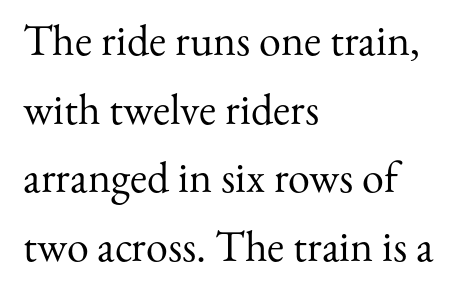
The image shows 44 px regular-weight serif type, upright; set left-aligned, normal line spacing (1.56x), normal letter spacing, not underlined; medium stroke contrast and a small x-height.
